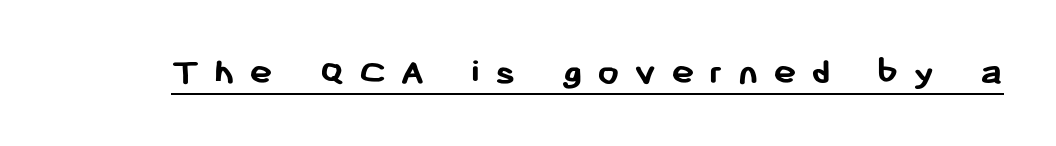
Q: Is the text bold? A: Yes.
Q: Is the text italic (slanted)? A: No, it is upright.
Q: Is the typeface a serif or a sans-serif typeface? A: Sans-serif.
Q: Is the text underlined? A: Yes.
Q: Is the spacing between letters normal or unusually wide? A: Unusually wide.
Q: Width (condensed, normal, or wide)? A: Normal.
Q: Stroke contrast? A: Low.
Q: x-height? A: Medium.
Q: Monospaced? A: No.
